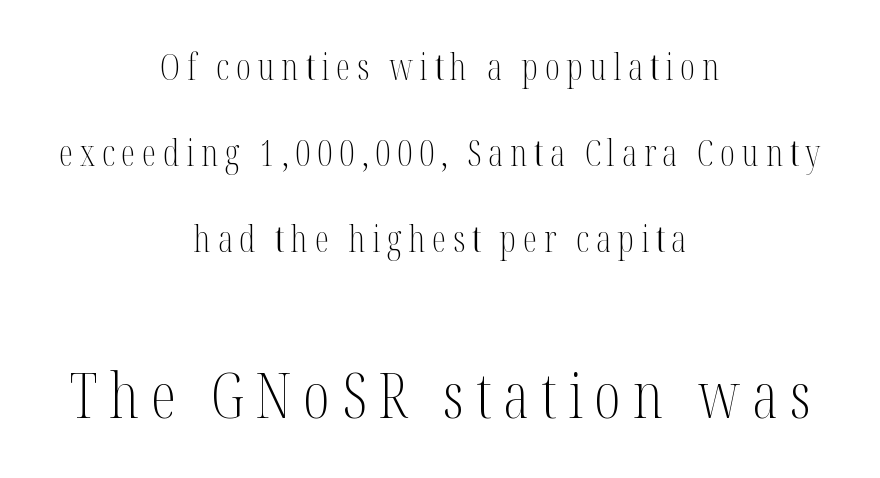
{"serif": "yes", "italic": "no", "bold": "no", "weight": "light", "width": "condensed", "stroke_contrast": "medium", "x_height": "medium", "monospaced": "no", "underline": "no", "align": "center", "line_spacing": "loose", "line_spacing_ratio": 2.39, "larger_block": "second", "size_ratio": 1.75, "glyph_px": 63}
